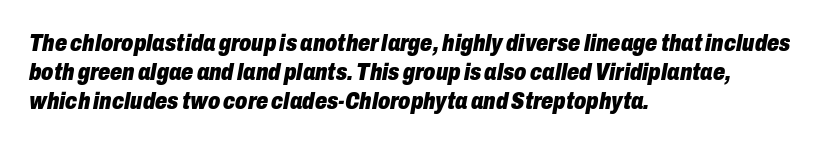
{"italic": "yes", "lean": "right", "slant_degrees": 10, "bold": "yes", "underline": "no", "align": "left", "line_spacing_ratio": 1.21, "letter_spacing": "normal", "letter_spacing_em": 0.0, "glyph_px": 24}
